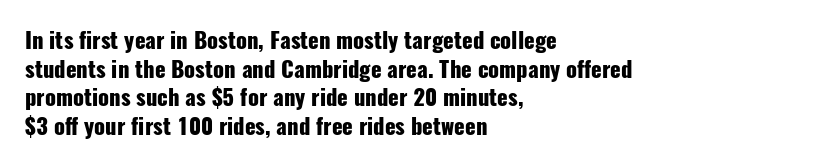
Q: Is the text bold? A: Yes.
Q: Is the text italic (slanted)? A: No, it is upright.
Q: Is the text underlined? A: No.
Q: How is the paragraph aligned? A: Left-aligned.
Q: Is the spacing between letters normal or unusually wide? A: Normal.
Q: Is the spacing between lines tight, normal or loose? A: Normal.
